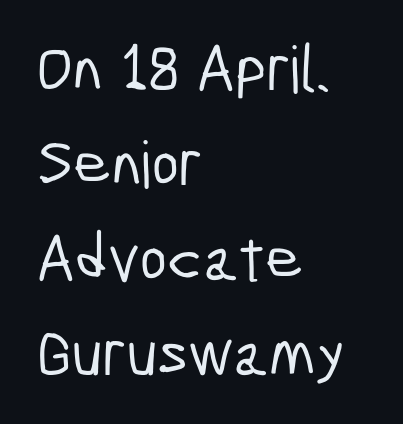
The image shows 65 px condensed sans-serif type; set left-aligned, normal line spacing (1.46x), normal letter spacing, not underlined; low stroke contrast and a medium x-height.
